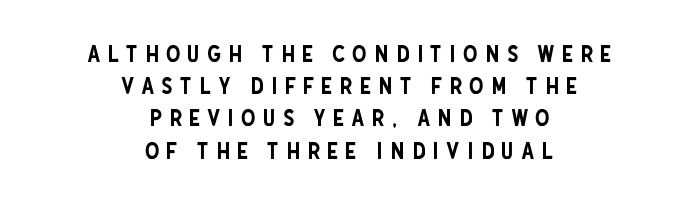
{"italic": "no", "underline": "no", "align": "center", "line_spacing": "normal", "line_spacing_ratio": 1.4, "letter_spacing": "wide", "letter_spacing_em": 0.31, "glyph_px": 23}
